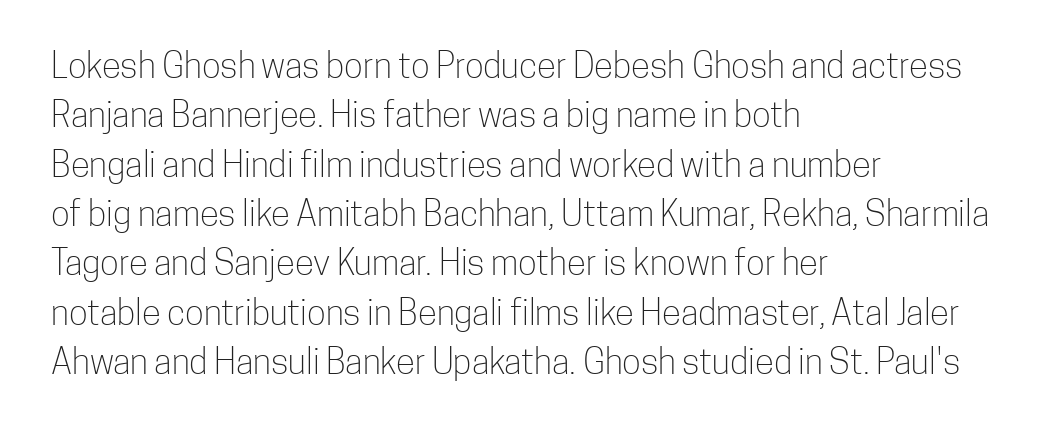
The compositor pushed each line to the left boundary. These lines are composed in type without serifs. Counters stay open thanks to moderate or lighter strokes. Looks like regular typesetting: each glyph gets only the width it needs.
